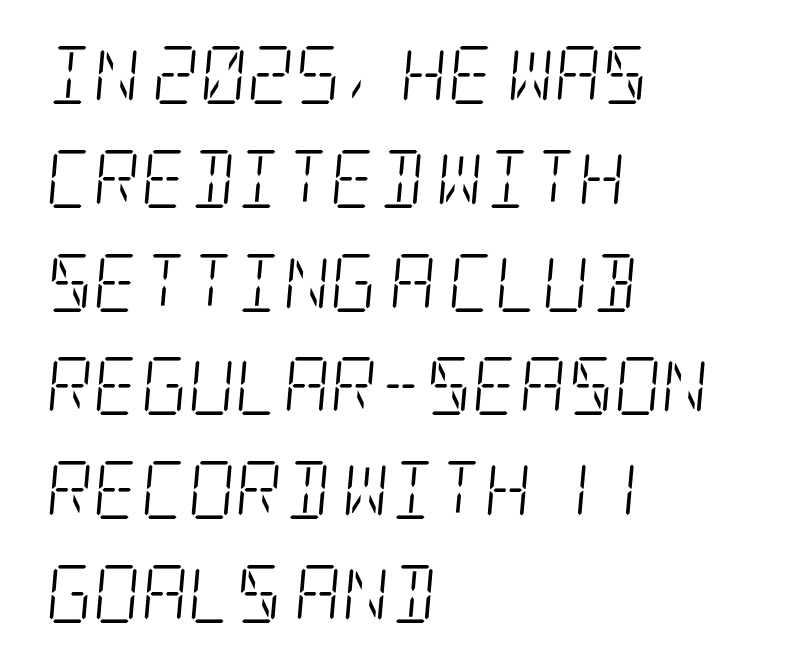
Q: Is the text bold? A: No.
Q: Is the text italic (slanted)? A: Yes, it leans right by about 5 degrees.
Q: Is the typeface a serif or a sans-serif typeface? A: Serif.
Q: Is the text underlined? A: No.
Q: How is the paragraph aligned? A: Left-aligned.
Q: Is the spacing between letters normal or unusually wide? A: Normal.
Q: Width (condensed, normal, or wide)? A: Condensed.
Q: Stroke contrast? A: Low.
Q: x-height? A: Large.
